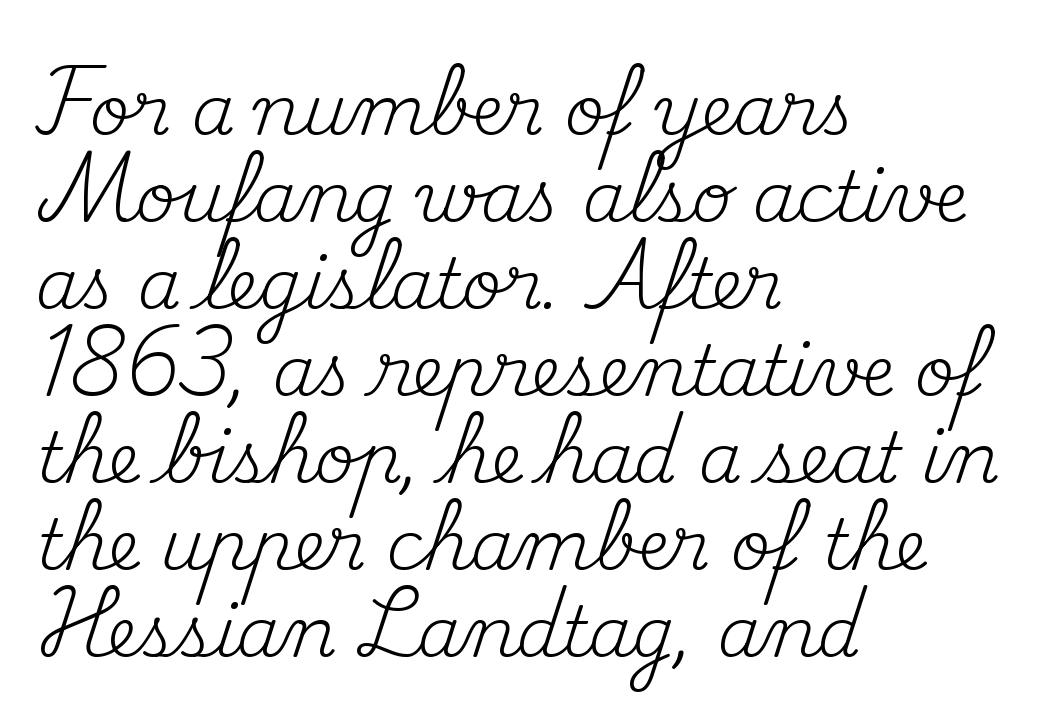
Q: Is the text bold? A: No.
Q: Is the text italic (slanted)? A: Yes.
Q: Is the typeface a serif or a sans-serif typeface? A: Serif.
Q: Is the text underlined? A: No.
Q: How is the paragraph aligned? A: Left-aligned.
Q: Is the spacing between letters normal or unusually wide? A: Normal.
Q: Is the spacing between lines tight, normal or loose? A: Normal.
Q: Width (condensed, normal, or wide)? A: Normal.
Q: Stroke contrast? A: Medium.
Q: x-height? A: Small.
Q: Monospaced? A: No.
